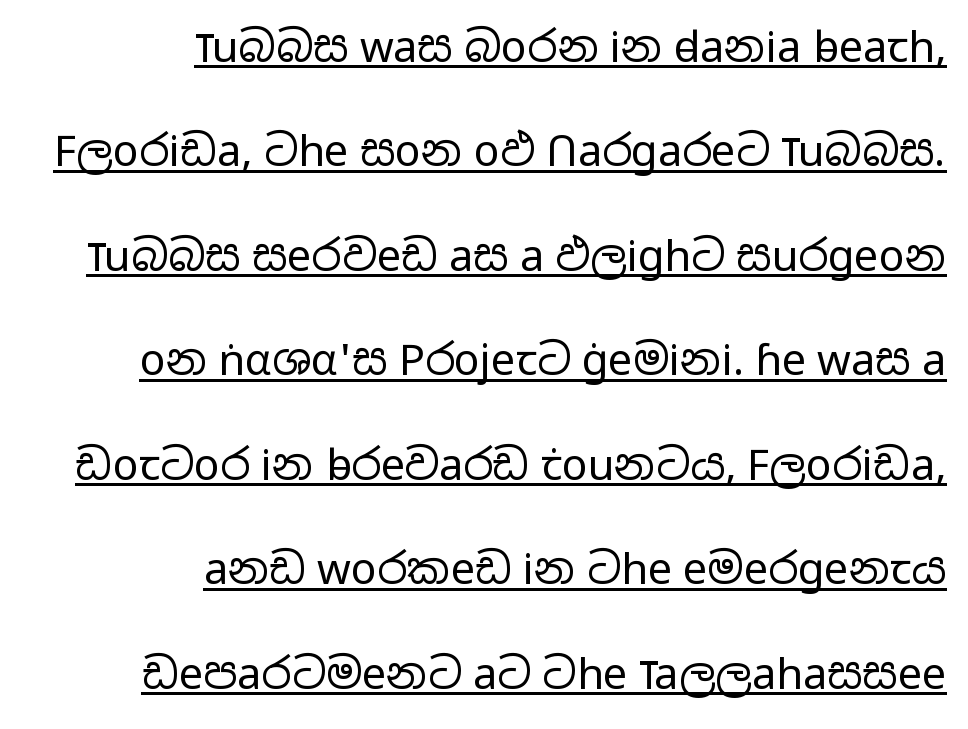
{"serif": "no", "italic": "no", "bold": "no", "weight": "regular", "width": "wide", "stroke_contrast": "low", "x_height": "medium", "monospaced": "no", "underline": "yes", "align": "right", "line_spacing": "loose", "line_spacing_ratio": 2.43, "letter_spacing": "normal", "letter_spacing_em": 0.0, "glyph_px": 43}
